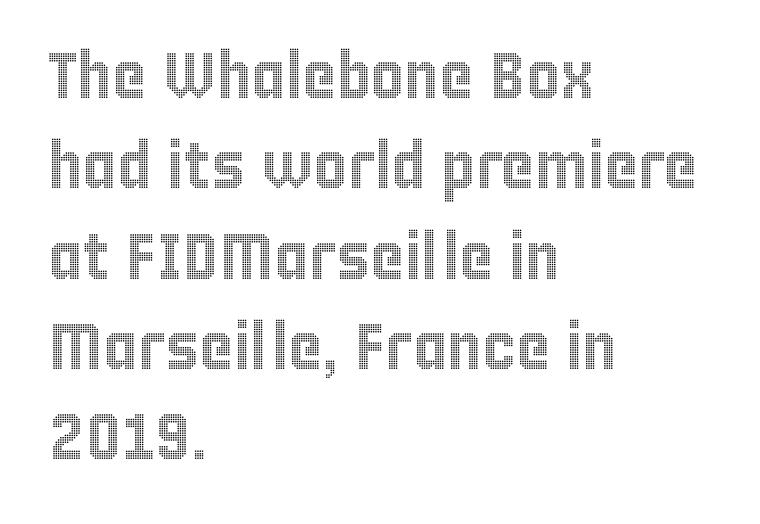
The image shows 65 px condensed type, upright; set left-aligned, normal line spacing (1.39x), normal letter spacing, not underlined; a large x-height.
